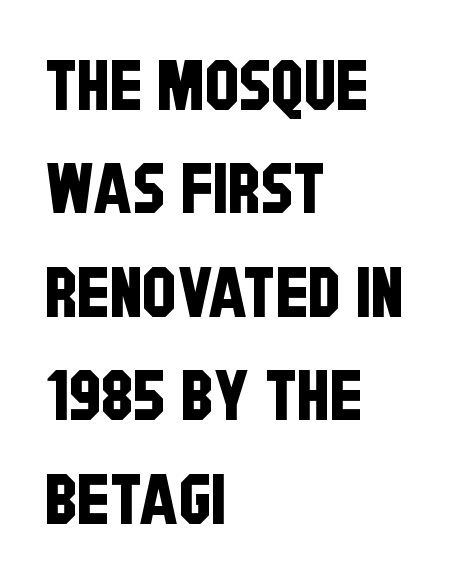
{"serif": "no", "width": "condensed", "stroke_contrast": "low", "x_height": "large", "monospaced": "no", "underline": "no", "align": "left", "line_spacing": "normal", "line_spacing_ratio": 1.5, "letter_spacing": "normal", "letter_spacing_em": 0.0, "glyph_px": 69}
